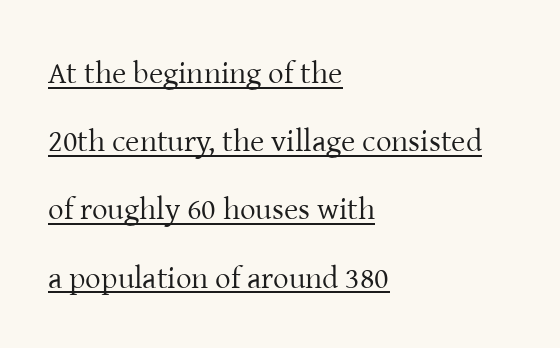
Posture: straight, roman, zero tilt. The lines in this sample share a left origin and differ only in where they stop. How would I describe the line gaps? Wide and relaxed. These lines keep a tight, regular rhythm from letter to letter. The characters are drawn with everyday or finer stroke widths.
